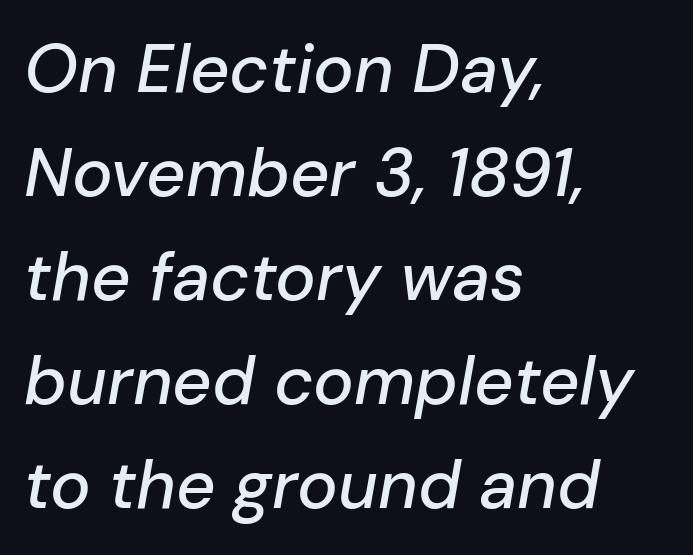
Q: Is the text italic (slanted)? A: Yes, it leans right by about 10 degrees.
Q: Is the text underlined? A: No.
Q: How is the paragraph aligned? A: Left-aligned.
Q: Is the spacing between letters normal or unusually wide? A: Normal.
Q: Is the spacing between lines tight, normal or loose? A: Normal.
Q: Width (condensed, normal, or wide)? A: Normal.
Q: Stroke contrast? A: Low.
Q: x-height? A: Medium.
Q: Monospaced? A: No.
